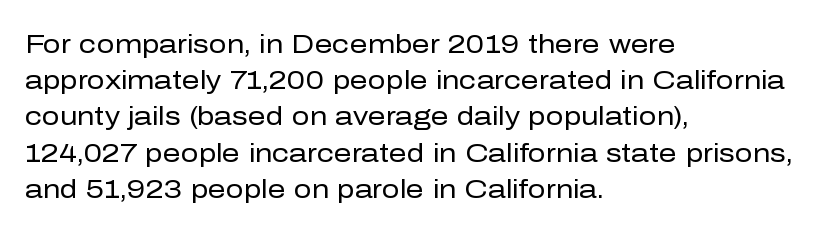
The image shows 25 px text type, upright; set left-aligned, normal line spacing (1.45x), normal letter spacing, not underlined.
